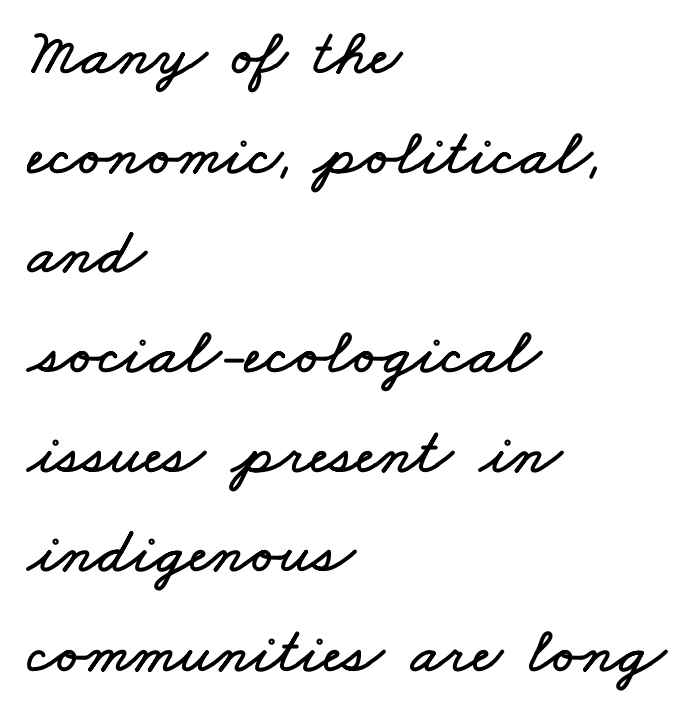
The image shows 66 px wide type; set left-aligned, normal line spacing (1.51x), normal letter spacing, not underlined; low stroke contrast and a small x-height.
